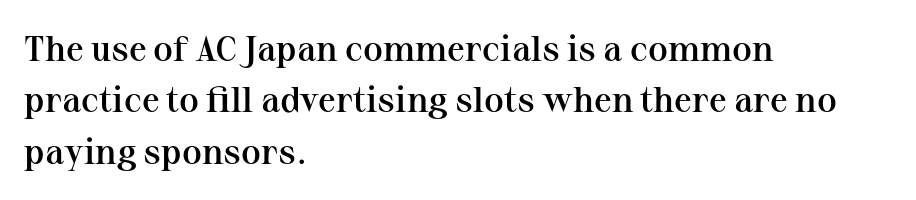
Q: Is the text bold? A: Semi-bold.
Q: Is the text italic (slanted)? A: No, it is upright.
Q: Is the typeface a serif or a sans-serif typeface? A: Serif.
Q: Is the text underlined? A: No.
Q: How is the paragraph aligned? A: Left-aligned.
Q: Is the spacing between letters normal or unusually wide? A: Normal.
Q: Is the spacing between lines tight, normal or loose? A: Normal.
Q: Width (condensed, normal, or wide)? A: Normal.
Q: Stroke contrast? A: Medium.
Q: x-height? A: Medium.
Q: Monospaced? A: No.
